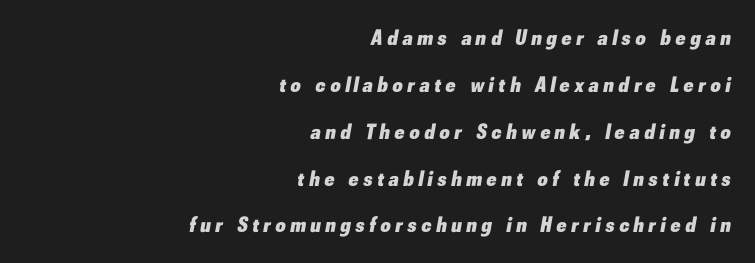
The font's italic variant was chosen for this text. The baseline area is clear. Typesetter's note: full bold, strokes at maximum text heaviness. Vertical spacing — loose. Letter spacing: wide. Short and long lines alike share a common ending point at right.
